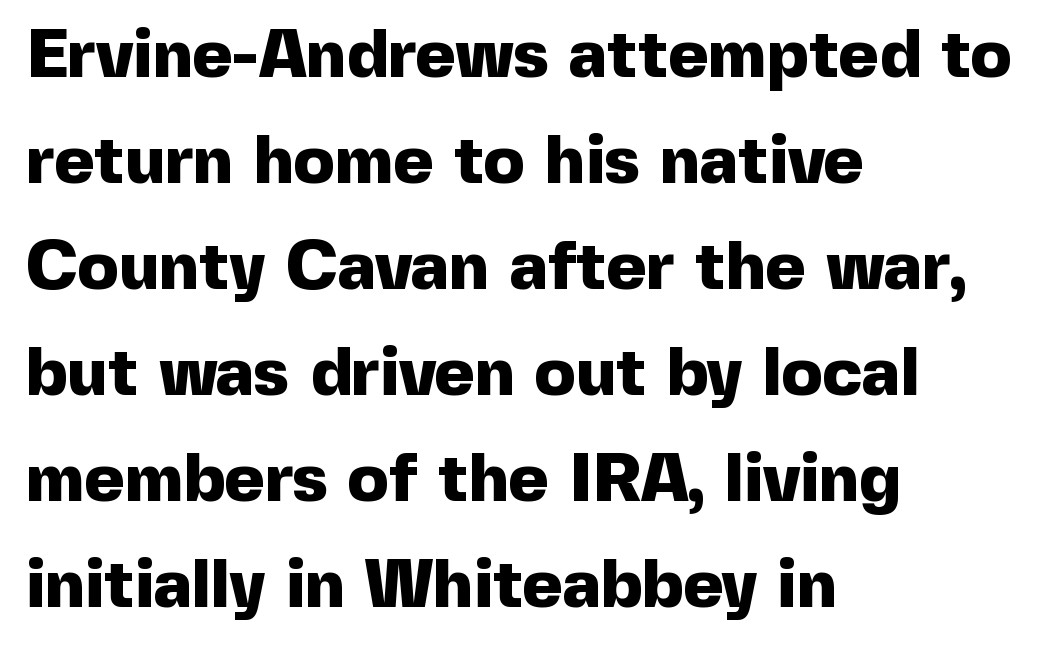
{"serif": "no", "italic": "no", "bold": "yes", "weight": "heavy", "width": "normal", "x_height": "medium", "monospaced": "no", "underline": "no", "align": "left", "line_spacing": "normal", "line_spacing_ratio": 1.56, "letter_spacing": "normal", "letter_spacing_em": 0.0, "glyph_px": 68}
